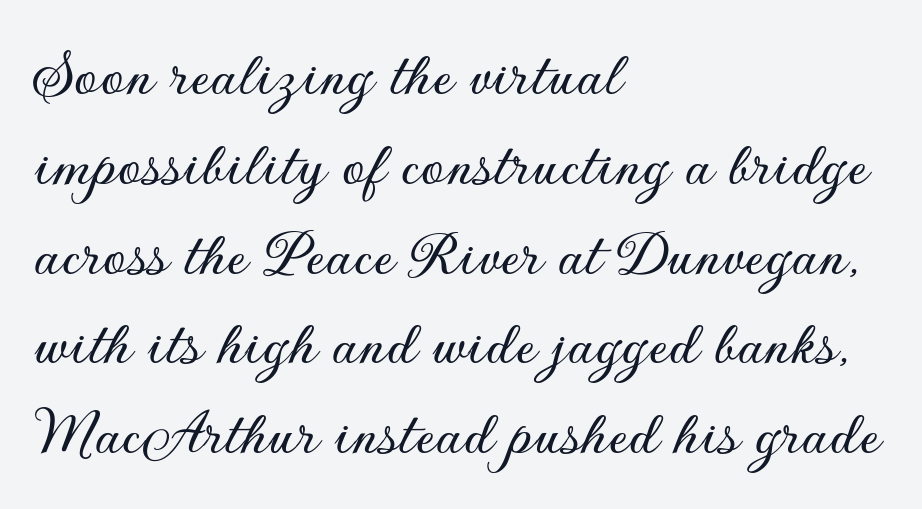
{"serif": "no", "width": "normal", "stroke_contrast": "low", "x_height": "small", "monospaced": "no", "underline": "no", "align": "left", "line_spacing": "normal", "line_spacing_ratio": 1.34, "letter_spacing": "normal", "letter_spacing_em": 0.0, "glyph_px": 67}
